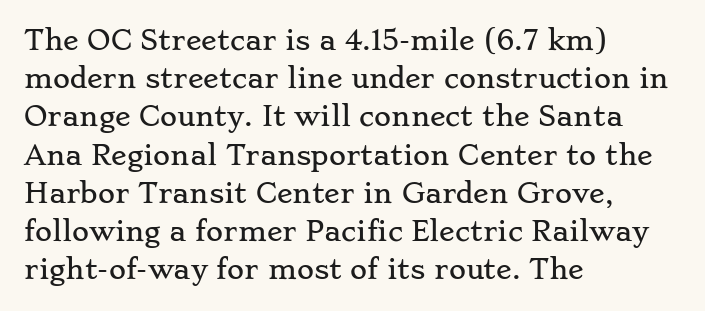
Glance below the letters and you will spot only blank space. Interline gaps are of average width in this sample. The type sits square on the baseline with zero lean. The text block is weighted toward the left margin, trailing off unevenly rightward. These lines keep a tight, regular rhythm from letter to letter.
